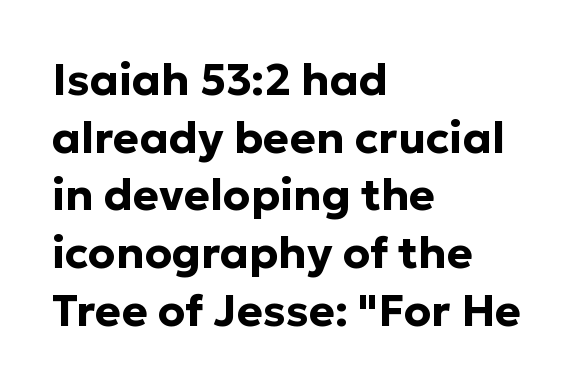
The image shows 44 px bold sans-serif type, upright; set left-aligned, normal line spacing (1.31x), normal letter spacing, not underlined; low stroke contrast and a medium x-height.
